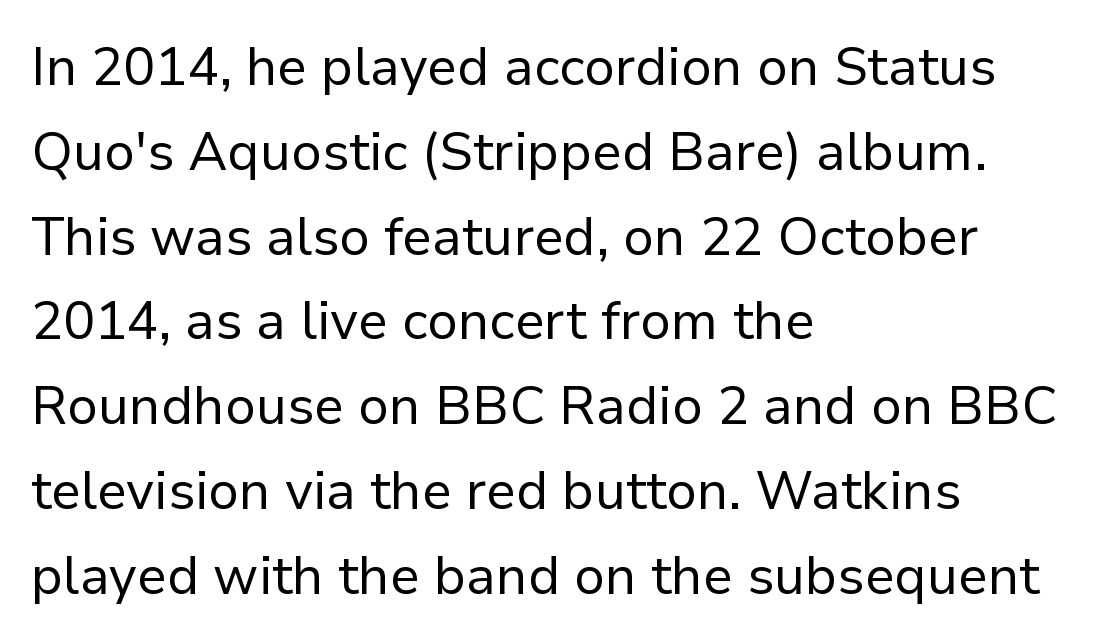
The image shows 53 px regular-weight sans-serif type, upright; set left-aligned, normal line spacing (1.6x), normal letter spacing, not underlined; low stroke contrast and a medium x-height.
